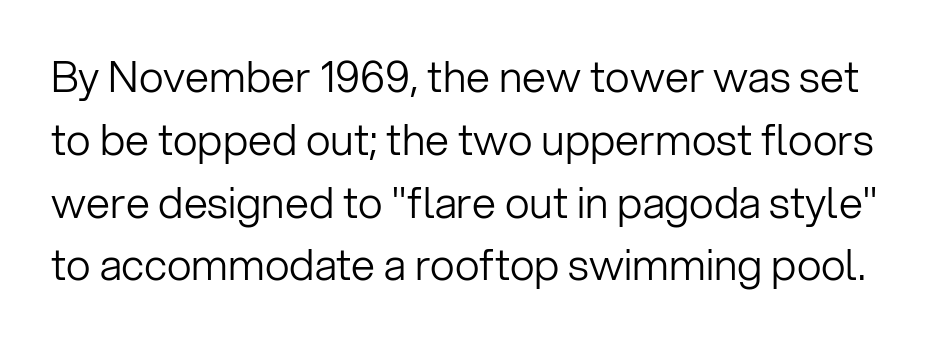
The rendering uses a moderate line-height, typical for paragraphs. Is this a fixed-width face? No — the glyphs have proportional, varying widths. Is the type heavy? It reads as light-to-regular instead. This rendering leaves character spacing at its baseline value. The passage shown is not underscored anywhere. No italicization has been applied; the sample stays upright.
